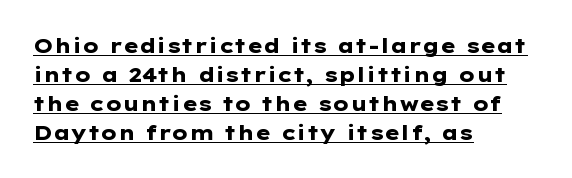
{"italic": "no", "bold": "yes", "underline": "yes", "align": "left", "line_spacing": "normal", "line_spacing_ratio": 1.45, "letter_spacing": "normal", "letter_spacing_em": 0.0, "glyph_px": 20}
